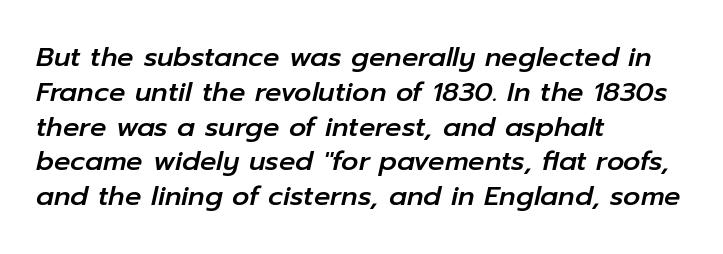
The face used here has a pronounced slope to its letters. This rendering features lettering with no underline. A typesetter would call this zero additional tracking. Teacher's note: observe the even left margin — that is flush-left alignment. Regarding leading, the lines here are spaced in the standard way.
